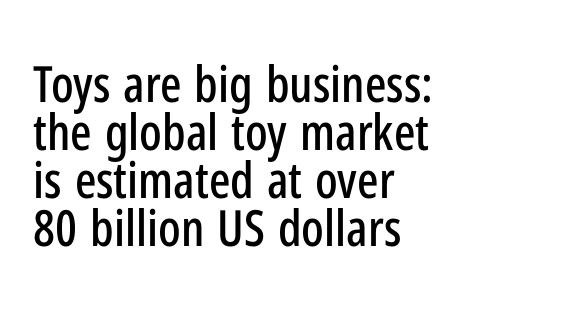
The image shows 50 px condensed sans-serif type, upright; set left-aligned, tight line spacing (0.96x), normal letter spacing, not underlined; low stroke contrast and a medium x-height.
